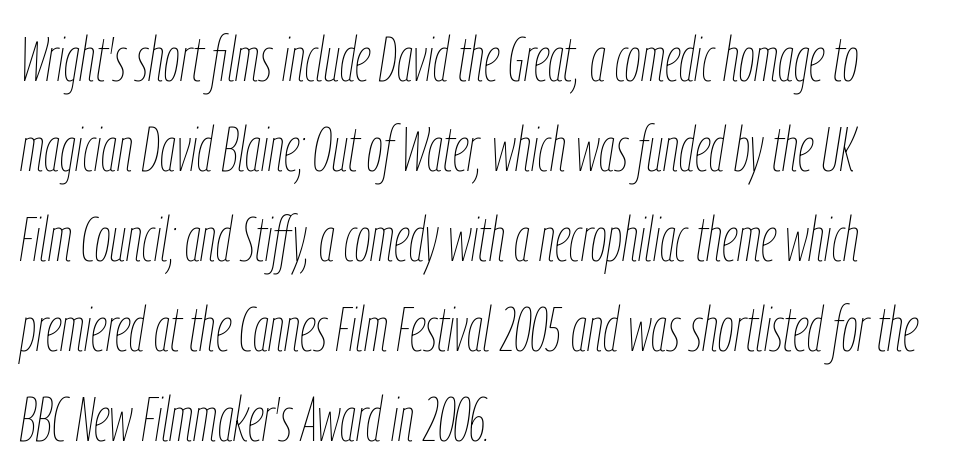
The image shows 62 px thin, condensed type, italic (leaning right); set left-aligned, normal line spacing (1.45x), normal letter spacing, not underlined; low stroke contrast and a medium x-height.
